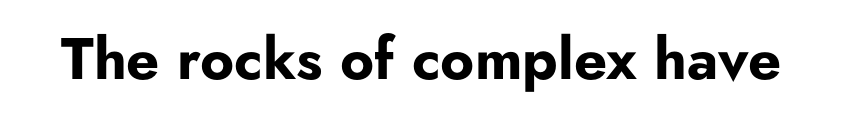
Q: Is the text bold? A: Yes.
Q: Is the text italic (slanted)? A: No, it is upright.
Q: Is the typeface a serif or a sans-serif typeface? A: Sans-serif.
Q: Is the text underlined? A: No.
Q: Is the spacing between letters normal or unusually wide? A: Normal.
Q: Width (condensed, normal, or wide)? A: Normal.
Q: Stroke contrast? A: Low.
Q: x-height? A: Small.
Q: Monospaced? A: No.
